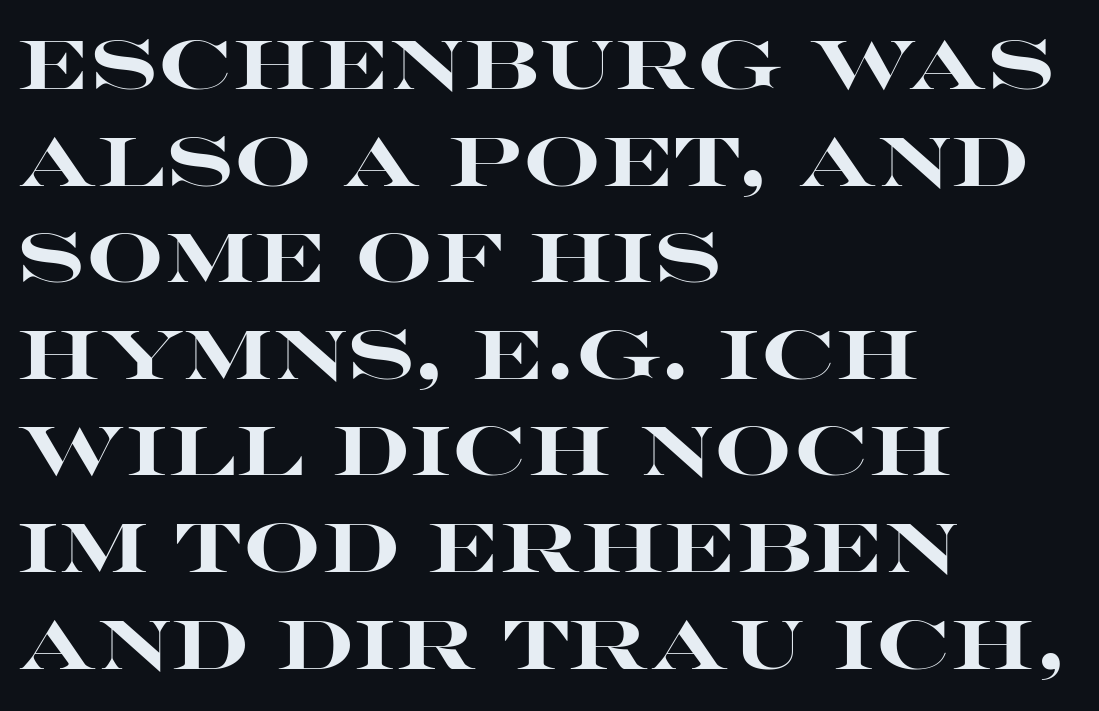
{"italic": "no", "bold": "yes", "weight": "heavy", "width": "wide", "stroke_contrast": "high", "x_height": "large", "monospaced": "no", "underline": "no", "align": "left", "line_spacing": "normal", "line_spacing_ratio": 1.4, "letter_spacing": "normal", "letter_spacing_em": 0.0, "glyph_px": 69}
